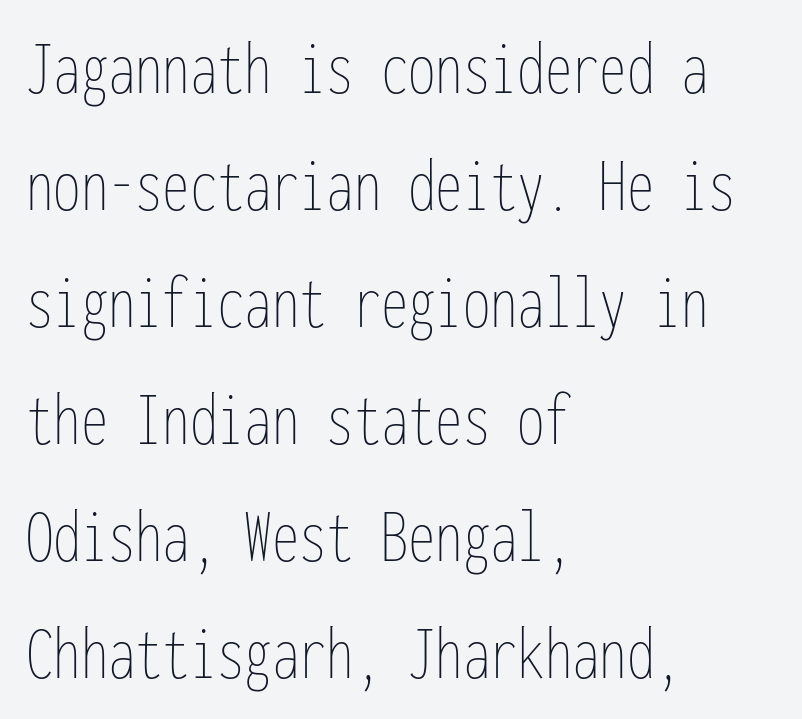
The image shows 78 px thin, condensed type, upright, monospaced; set left-aligned, normal line spacing (1.5x), normal letter spacing, not underlined; low stroke contrast and a medium x-height.
